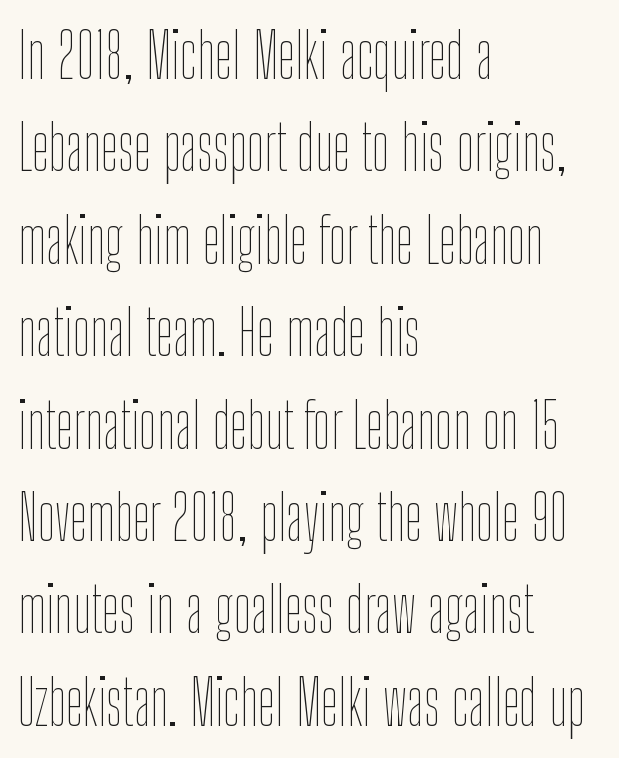
Q: Is the text bold? A: No.
Q: Is the text italic (slanted)? A: No, it is upright.
Q: Is the text underlined? A: No.
Q: How is the paragraph aligned? A: Left-aligned.
Q: Is the spacing between letters normal or unusually wide? A: Normal.
Q: Is the spacing between lines tight, normal or loose? A: Normal.
Q: Width (condensed, normal, or wide)? A: Condensed.
Q: Stroke contrast? A: Low.
Q: x-height? A: Medium.
Q: Monospaced? A: No.
